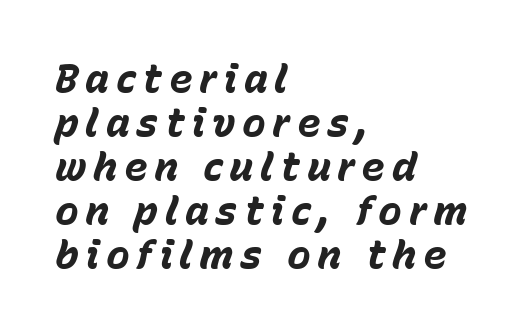
Teacher's note: observe the even left margin — that is flush-left alignment. Looks like regular typesetting: each glyph gets only the width it needs. Any mark beneath the type? The region is blank. I'd describe the lettering as bold — thick and assertive. Compared with ordinary roman type, these characters are visibly tilted.
